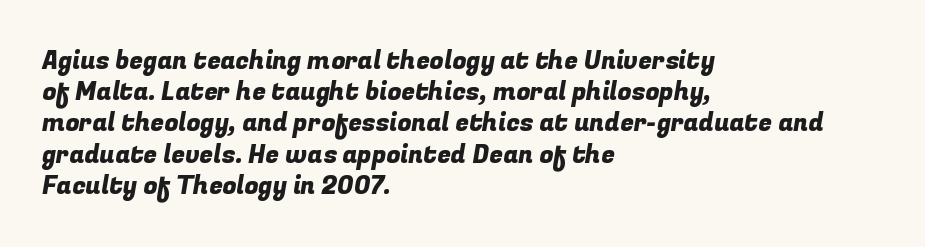
Q: Is the text underlined? A: No.
Q: How is the paragraph aligned? A: Left-aligned.
Q: Is the spacing between letters normal or unusually wide? A: Normal.
Q: Is the spacing between lines tight, normal or loose? A: Normal.
